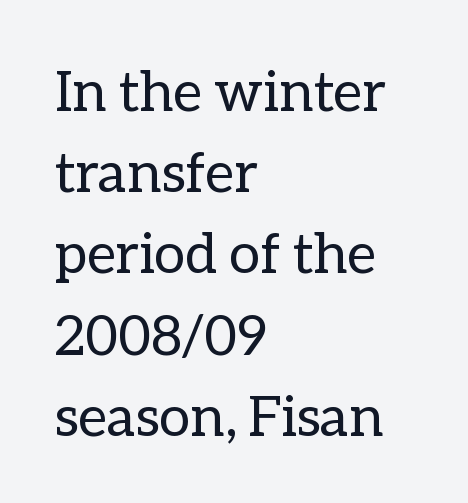
{"italic": "no", "bold": "no", "weight": "regular", "width": "normal", "stroke_contrast": "low", "x_height": "medium", "monospaced": "no", "underline": "no", "align": "left", "line_spacing": "normal", "line_spacing_ratio": 1.45, "letter_spacing": "normal", "letter_spacing_em": 0.0, "glyph_px": 56}
